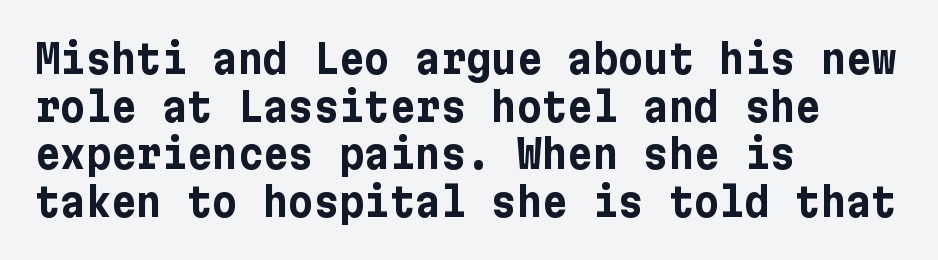
Q: Is the text bold? A: Yes.
Q: Is the text italic (slanted)? A: No, it is upright.
Q: Is the typeface a serif or a sans-serif typeface? A: Sans-serif.
Q: Is the text underlined? A: No.
Q: How is the paragraph aligned? A: Left-aligned.
Q: Is the spacing between letters normal or unusually wide? A: Normal.
Q: Width (condensed, normal, or wide)? A: Normal.
Q: Stroke contrast? A: Low.
Q: x-height? A: Medium.
